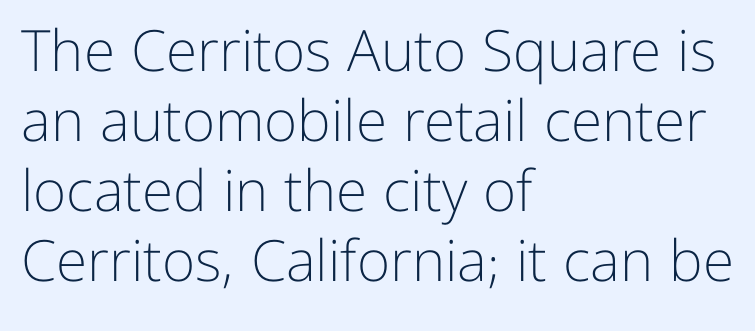
A light-to-regular cut is what we see here. Check the space under the baseline: it is left empty. Every character sits straight up, as roman type does. There is no visible air inserted between adjacent glyphs. Horizontal alignment here is leftward, the default for most running prose. No feet cap the strokes, marking this as sans-serif type.
